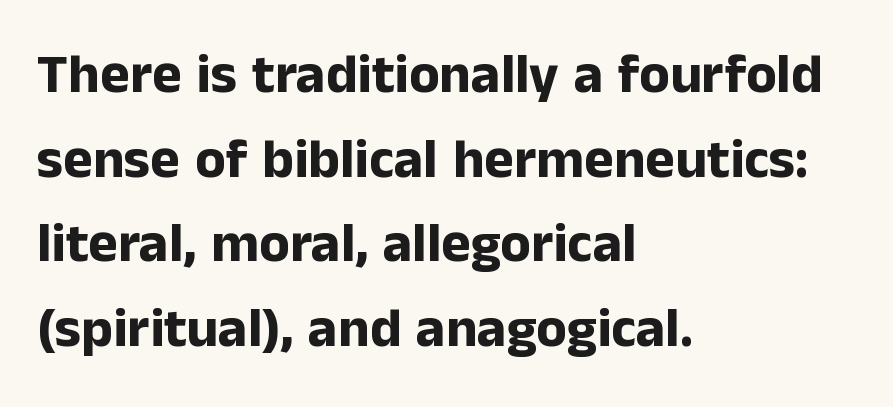
Q: Is the text bold? A: Yes.
Q: Is the text italic (slanted)? A: No, it is upright.
Q: Is the typeface a serif or a sans-serif typeface? A: Sans-serif.
Q: Is the text underlined? A: No.
Q: How is the paragraph aligned? A: Left-aligned.
Q: Is the spacing between letters normal or unusually wide? A: Normal.
Q: Is the spacing between lines tight, normal or loose? A: Normal.
Q: Width (condensed, normal, or wide)? A: Normal.
Q: Stroke contrast? A: Low.
Q: x-height? A: Medium.
Q: Monospaced? A: No.
